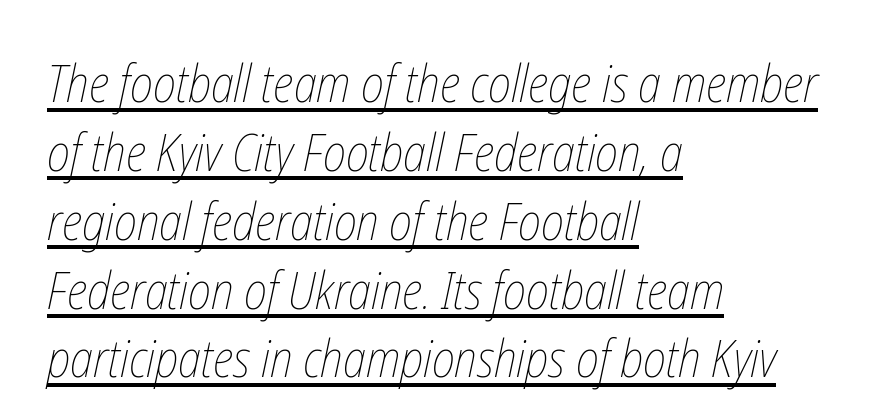
Q: Is the text bold? A: No.
Q: Is the text underlined? A: Yes.
Q: How is the paragraph aligned? A: Left-aligned.
Q: Is the spacing between letters normal or unusually wide? A: Normal.
Q: Is the spacing between lines tight, normal or loose? A: Normal.
Q: Width (condensed, normal, or wide)? A: Condensed.
Q: Stroke contrast? A: Low.
Q: x-height? A: Medium.
Q: Monospaced? A: No.
